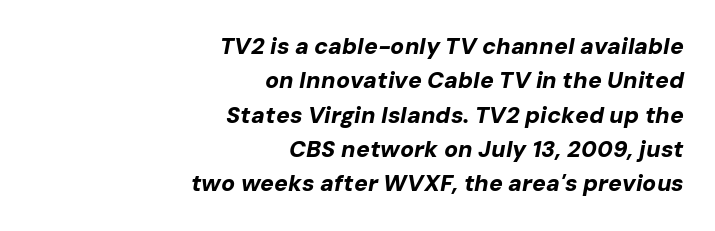
The line texture is even and compact thanks to regular tracking. This sample keeps an unexceptional amount of space between lines. Is the block centered? No — it sits flush against the right margin. Compared with an ordinary text face, these strokes are far heavier — a full bold. Descender tails drop into unmarked territory.
